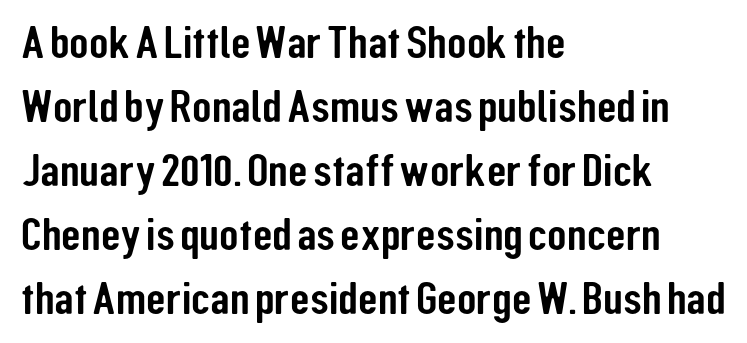
These lines were composed using upright roman letters. A typesetter would call this proportional, since set widths differ per character. The letters sit at their default tracking, neither squeezed nor spread. The words here are not underlined. Examine the stroke ends and you'll find no serifs. The leading is moderate, giving the passage an even texture.
